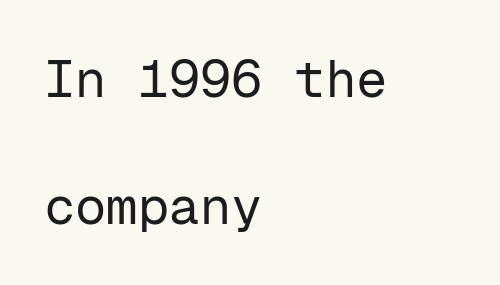
{"serif": "no", "italic": "no", "bold": "no", "weight": "regular", "width": "normal", "stroke_contrast": "low", "x_height": "medium", "monospaced": "yes", "underline": "no", "align": "left", "line_spacing": "loose", "line_spacing_ratio": 2.45, "letter_spacing": "normal", "letter_spacing_em": 0.0, "glyph_px": 52}
